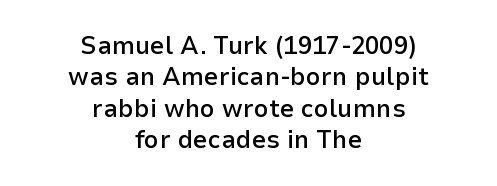
Q: Is the text bold? A: Semi-bold.
Q: Is the text italic (slanted)? A: No, it is upright.
Q: Is the text underlined? A: No.
Q: How is the paragraph aligned? A: Centered.
Q: Is the spacing between letters normal or unusually wide? A: Normal.
